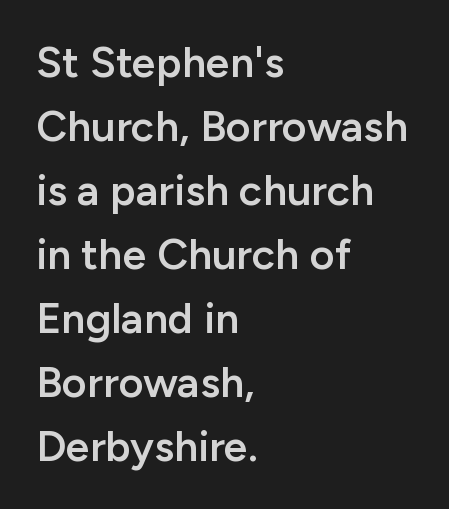
{"serif": "no", "italic": "no", "bold": "semi", "weight": "semibold", "width": "normal", "stroke_contrast": "low", "x_height": "medium", "monospaced": "no", "underline": "no", "align": "left", "line_spacing": "normal", "line_spacing_ratio": 1.49, "letter_spacing": "normal", "letter_spacing_em": 0.0, "glyph_px": 43}
